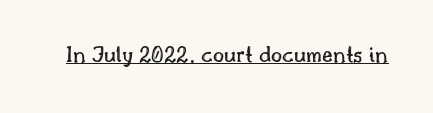
Default kerning and tracking; the words read as compact shapes. Notice how the stems are strictly vertical — no italics here. The glyphs are accompanied by a horizontal stroke just below them.
